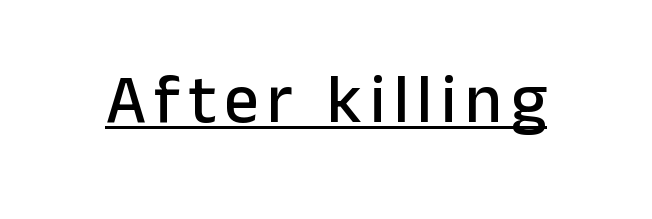
{"serif": "no", "italic": "no", "width": "normal", "stroke_contrast": "low", "x_height": "medium", "monospaced": "no", "underline": "yes", "glyph_px": 69}
